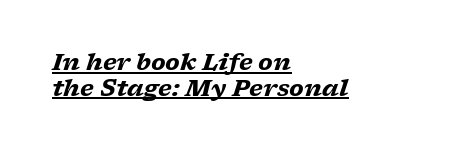
{"italic": "yes", "lean": "right", "slant_degrees": 17, "bold": "yes", "underline": "yes", "align": "left", "line_spacing": "tight", "line_spacing_ratio": 1.11, "letter_spacing": "normal", "letter_spacing_em": 0.0, "glyph_px": 23}
